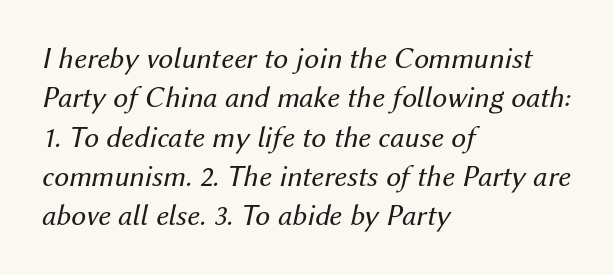
The image shows 30 px regular-weight type, italic (leaning right); set left-aligned, normal line spacing (1.31x), normal letter spacing, not underlined; medium stroke contrast and a medium x-height.
